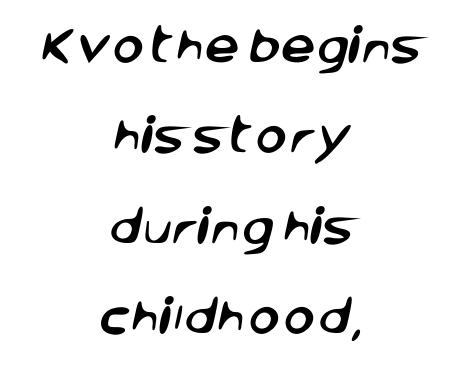
{"serif": "no", "width": "normal", "stroke_contrast": "low", "x_height": "large", "monospaced": "no", "underline": "no", "align": "center", "line_spacing": "loose", "line_spacing_ratio": 2.32, "letter_spacing": "normal", "letter_spacing_em": 0.0, "glyph_px": 39}
